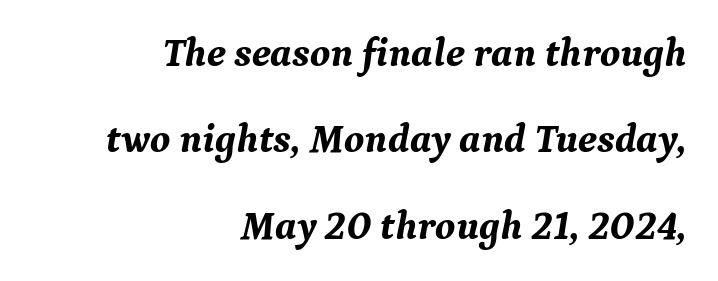
The strip under each line holds only bare page. A full-strength bold gives these letters their thick strokes. The tracking reads as untouched default to a designer's eye. Alignment: flush right.
